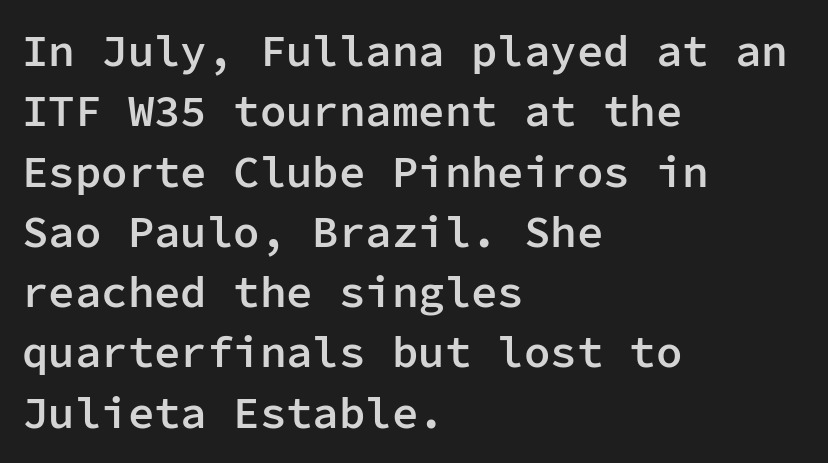
Q: Is the text bold? A: Semi-bold.
Q: Is the text italic (slanted)? A: No, it is upright.
Q: Is the typeface a serif or a sans-serif typeface? A: Sans-serif.
Q: Is the text underlined? A: No.
Q: How is the paragraph aligned? A: Left-aligned.
Q: Is the spacing between letters normal or unusually wide? A: Normal.
Q: Is the spacing between lines tight, normal or loose? A: Normal.
Q: Width (condensed, normal, or wide)? A: Normal.
Q: Stroke contrast? A: Low.
Q: x-height? A: Medium.
Q: Monospaced? A: Yes.
